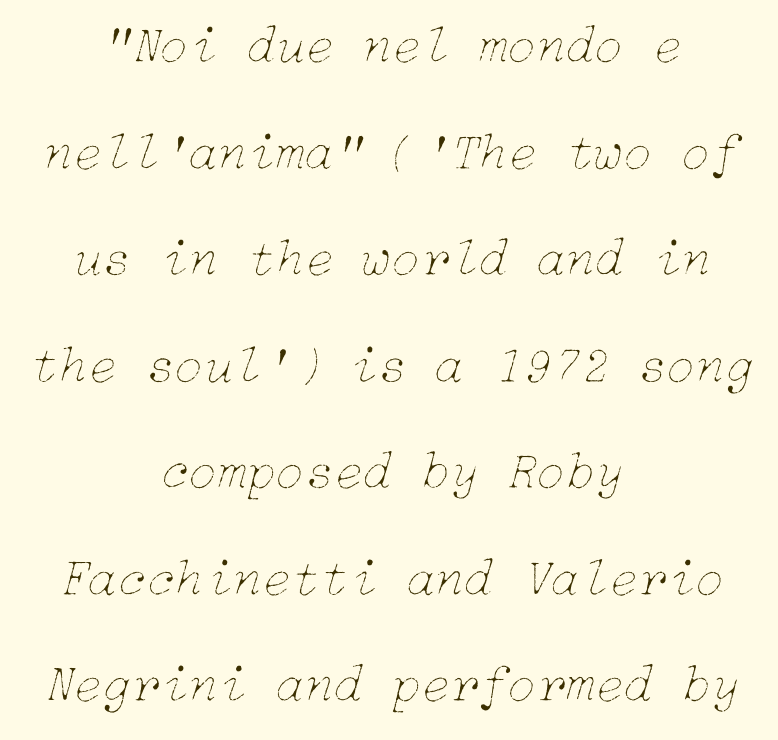
The image shows 53 px thin type, italic (leaning right); set centered, loose line spacing (2.01x), normal letter spacing, not underlined; low stroke contrast and a medium x-height.
